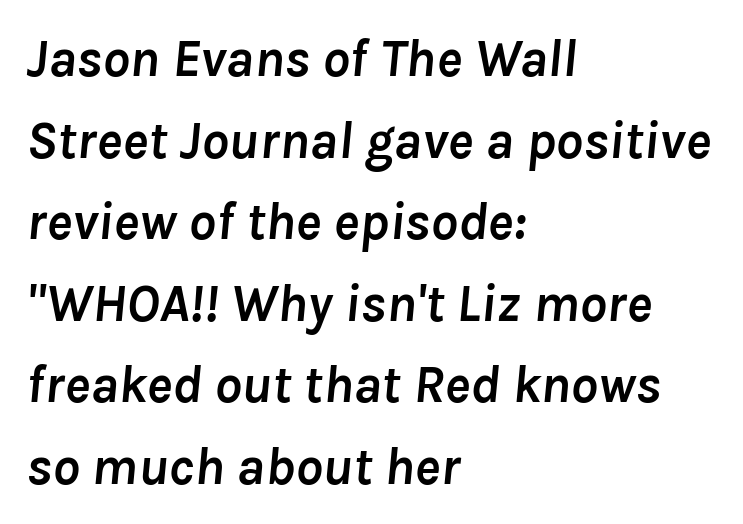
The image shows 54 px semibold type, italic (leaning right); set left-aligned, normal line spacing (1.51x), normal letter spacing, not underlined; low stroke contrast and a medium x-height.
